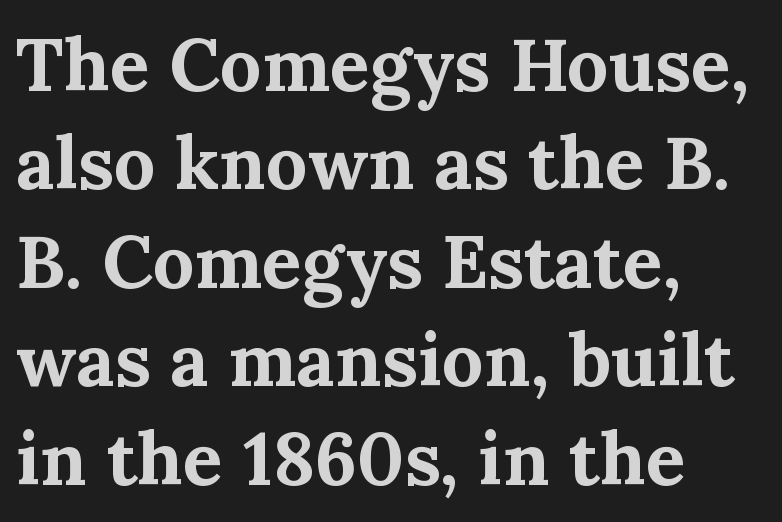
The image shows 74 px bold serif type, upright; set left-aligned, normal line spacing (1.33x), normal letter spacing, not underlined; medium stroke contrast and a medium x-height.
